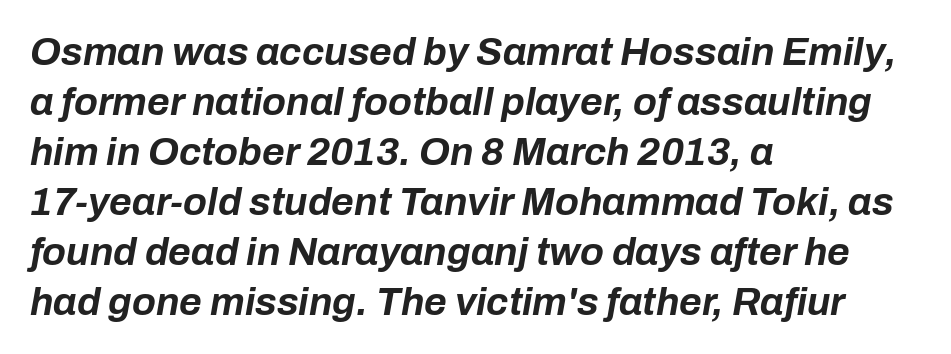
Q: Is the text bold? A: Yes.
Q: Is the text italic (slanted)? A: Yes, it leans right by about 10 degrees.
Q: Is the text underlined? A: No.
Q: How is the paragraph aligned? A: Left-aligned.
Q: Is the spacing between letters normal or unusually wide? A: Normal.
Q: Is the spacing between lines tight, normal or loose? A: Normal.
Q: Width (condensed, normal, or wide)? A: Normal.
Q: Stroke contrast? A: Low.
Q: x-height? A: Medium.
Q: Monospaced? A: No.
